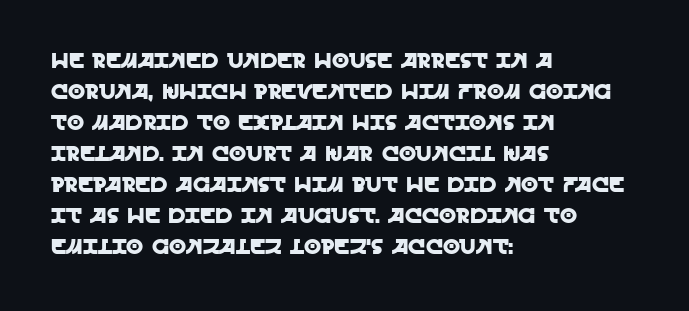
No italicization has been applied; the sample stays upright. The text block is weighted toward the left margin, trailing off unevenly rightward. Each row of text sits above clean, open space. Leading matches the norm, producing a regular column. Nobody touched the tracking dial on this one.
